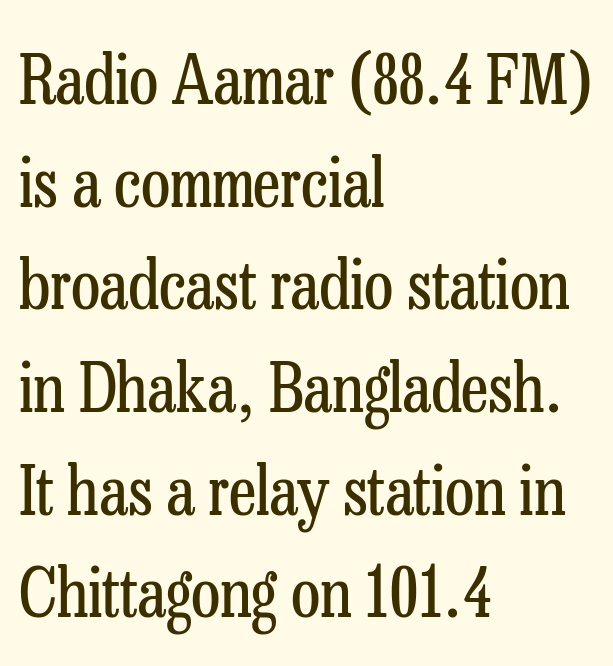
Q: Is the text bold? A: No.
Q: Is the text italic (slanted)? A: No, it is upright.
Q: Is the typeface a serif or a sans-serif typeface? A: Serif.
Q: Is the text underlined? A: No.
Q: How is the paragraph aligned? A: Left-aligned.
Q: Is the spacing between letters normal or unusually wide? A: Normal.
Q: Is the spacing between lines tight, normal or loose? A: Normal.
Q: Width (condensed, normal, or wide)? A: Condensed.
Q: Stroke contrast? A: Low.
Q: x-height? A: Medium.
Q: Monospaced? A: No.
